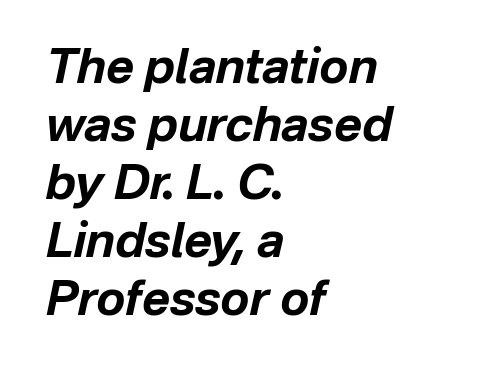
Q: Is the text bold? A: Yes.
Q: Is the text italic (slanted)? A: Yes, it leans right by about 12 degrees.
Q: Is the text underlined? A: No.
Q: How is the paragraph aligned? A: Left-aligned.
Q: Is the spacing between letters normal or unusually wide? A: Normal.
Q: Width (condensed, normal, or wide)? A: Normal.
Q: Stroke contrast? A: Low.
Q: x-height? A: Medium.
Q: Monospaced? A: No.
